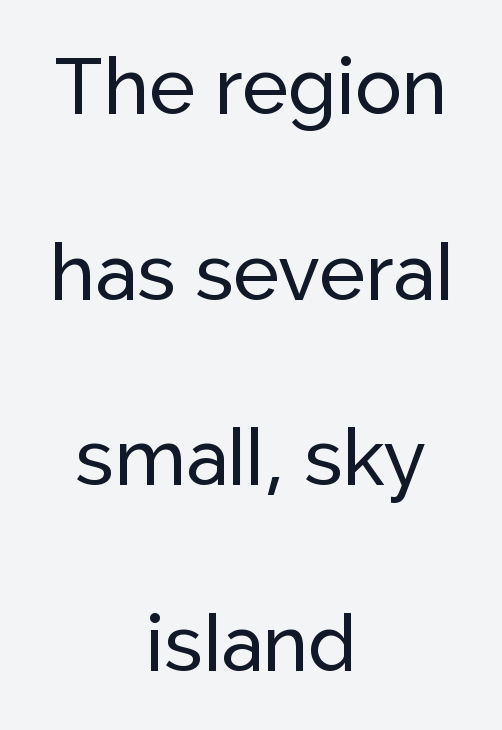
The lettering holds an erect, upright posture throughout. Typeset on center — no edge is straight. Each letter's strokes conclude bluntly, with no projecting serifs. You could fit nearly another row in the gap between these rows.
